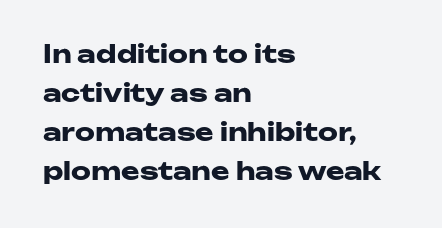
Q: Is the text bold? A: Yes.
Q: Is the text italic (slanted)? A: No, it is upright.
Q: Is the text underlined? A: No.
Q: How is the paragraph aligned? A: Left-aligned.
Q: Is the spacing between letters normal or unusually wide? A: Normal.
Q: Is the spacing between lines tight, normal or loose? A: Normal.
